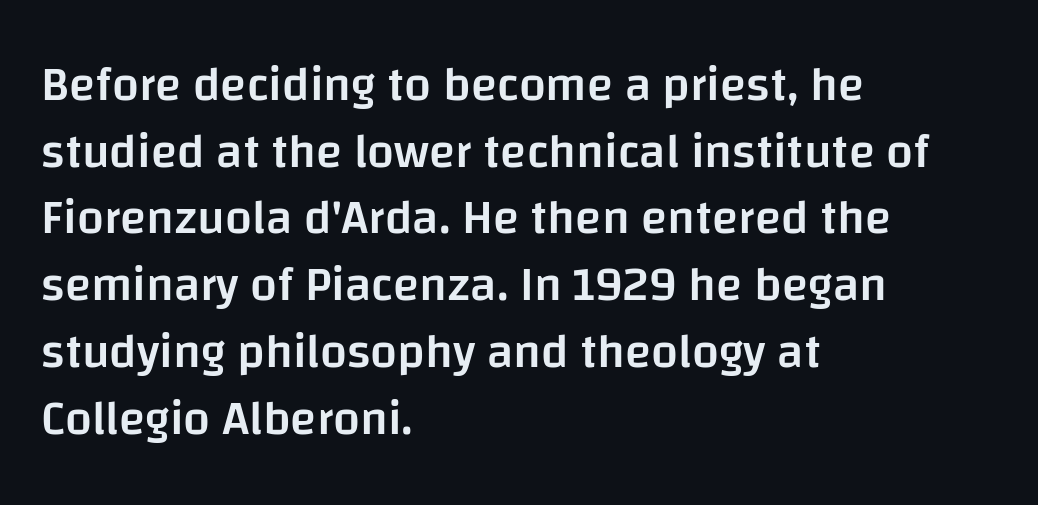
Note the varied advance widths — an 'i' is clearly narrower than an 'm'. In terms of leading, this rendering sits right in the middle. Nobody touched the tracking dial on this one. Each letter's strokes conclude bluntly, with no projecting serifs. Posture: straight, roman, zero tilt. Is the type bold? Partly — it's a semibold, heavier than regular but not fully bold.
